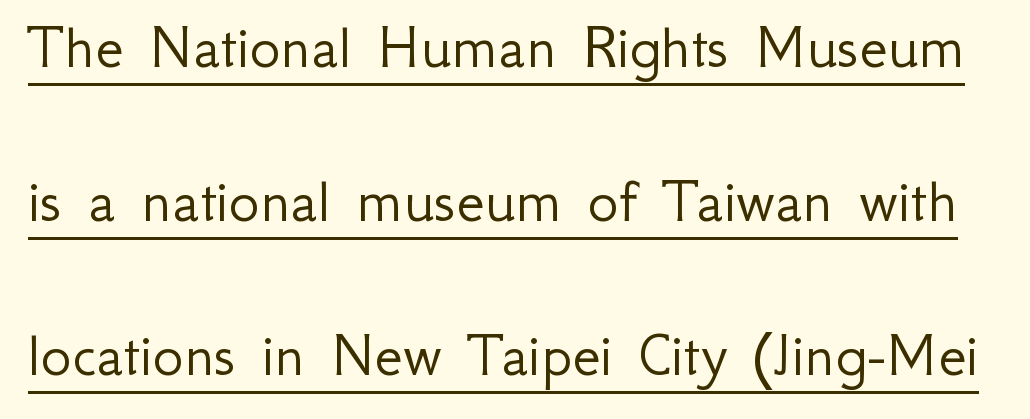
{"serif": "no", "italic": "no", "bold": "no", "weight": "light", "width": "normal", "stroke_contrast": "low", "x_height": "small", "monospaced": "no", "underline": "yes", "line_spacing": "loose", "line_spacing_ratio": 2.37, "letter_spacing": "normal", "letter_spacing_em": 0.0, "glyph_px": 65}
